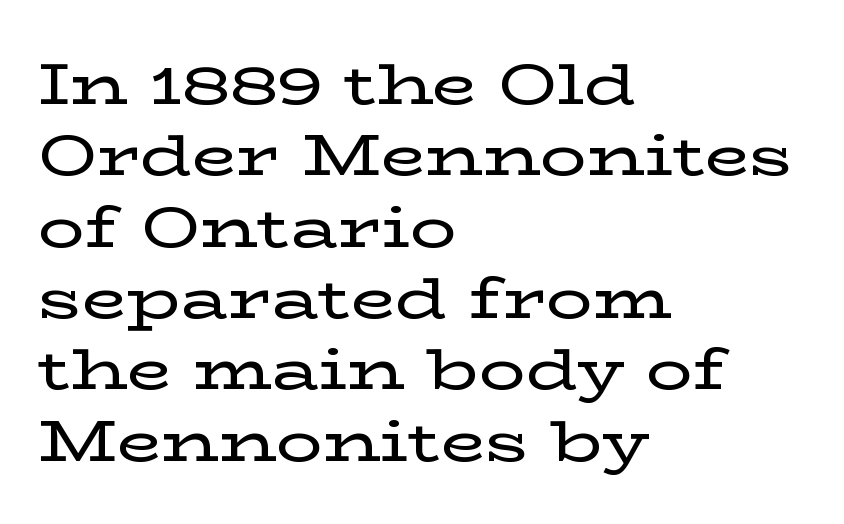
{"serif": "yes", "italic": "no", "width": "wide", "stroke_contrast": "low", "x_height": "medium", "monospaced": "no", "underline": "no", "align": "left", "line_spacing_ratio": 1.23, "letter_spacing": "normal", "letter_spacing_em": 0.0, "glyph_px": 58}
